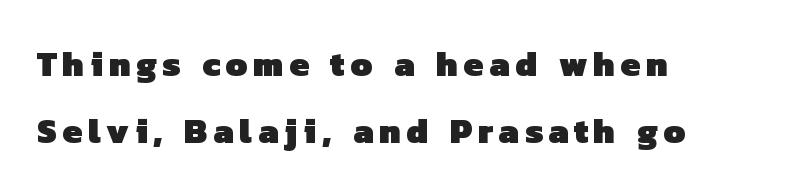
The image shows 35 px heavy sans-serif type; set left-aligned, loose line spacing (1.92x), not underlined; low stroke contrast and a medium x-height.
